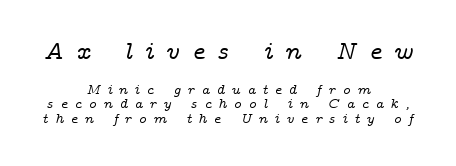
Q: Is the text italic (slanted)? A: Yes, it leans right by about 14 degrees.
Q: Is the text underlined? A: No.
Q: How is the paragraph aligned? A: Centered.
Q: Is the spacing between letters normal or unusually wide? A: Unusually wide.
Q: Is the spacing between lines tight, normal or loose? A: Tight.
Q: Which block of text is set in a larger size, the first (top) or the second (bottom)? A: The first (top) one.
